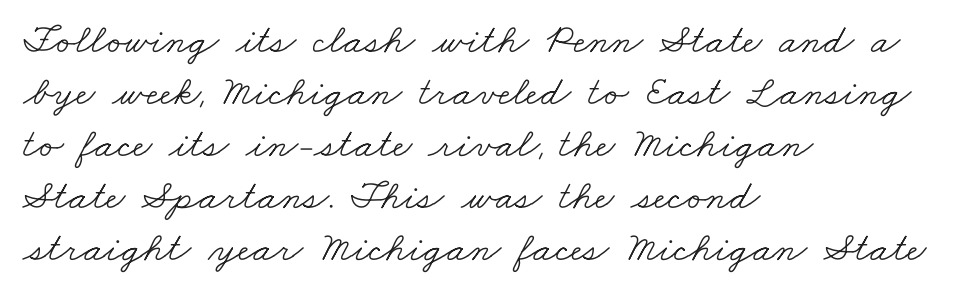
Q: Is the text bold? A: No.
Q: Is the typeface a serif or a sans-serif typeface? A: Serif.
Q: Is the text underlined? A: No.
Q: How is the paragraph aligned? A: Left-aligned.
Q: Is the spacing between letters normal or unusually wide? A: Normal.
Q: Width (condensed, normal, or wide)? A: Wide.
Q: Stroke contrast? A: Low.
Q: x-height? A: Small.
Q: Monospaced? A: No.
